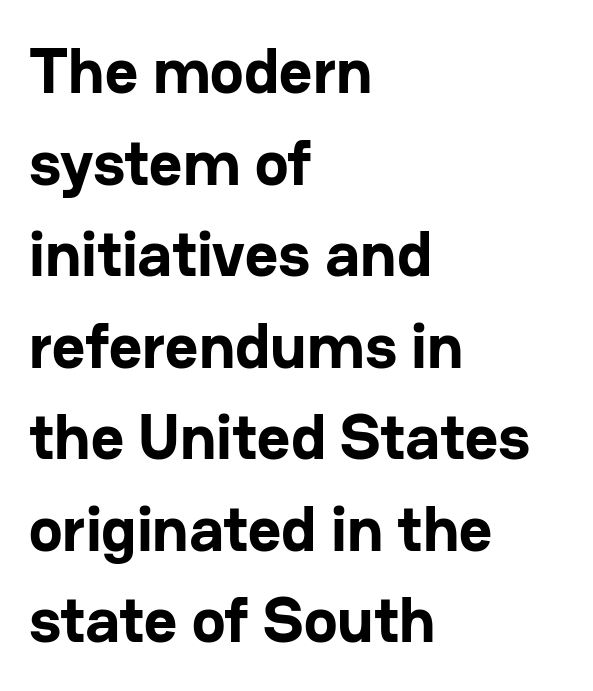
Is there any slant? The stems are plumb. These lines are rendered in a variable-pitch font. In terms of letterform style, serifs are entirely absent. The rendering uses a bold face; every stroke is thick and dark. Horizontally, the lines are justified to the leading edge only. Here the glyphs are tracked normally, forming tight word shapes.
